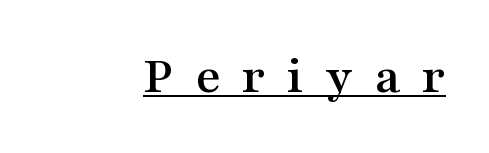
{"serif": "yes", "italic": "no", "width": "wide", "stroke_contrast": "medium", "x_height": "medium", "monospaced": "no", "underline": "yes", "letter_spacing": "wide", "letter_spacing_em": 0.4, "glyph_px": 54}
